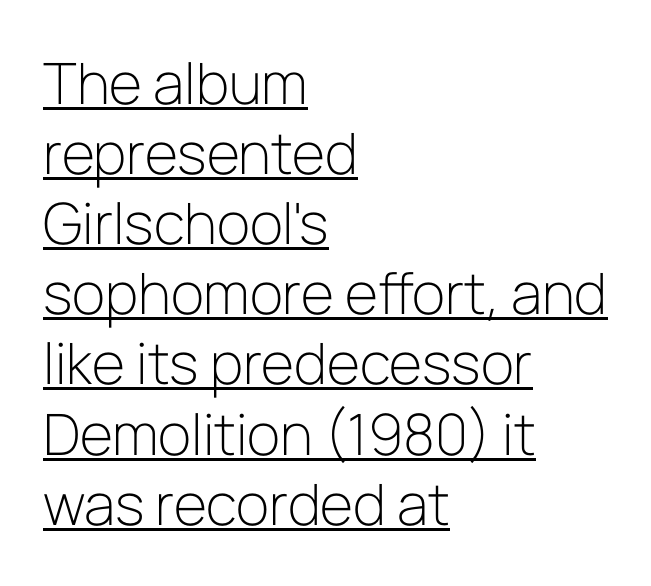
{"serif": "no", "italic": "no", "bold": "no", "weight": "light", "width": "normal", "stroke_contrast": "low", "x_height": "medium", "monospaced": "no", "underline": "yes", "align": "left", "line_spacing_ratio": 1.23, "letter_spacing": "normal", "letter_spacing_em": 0.0, "glyph_px": 57}
